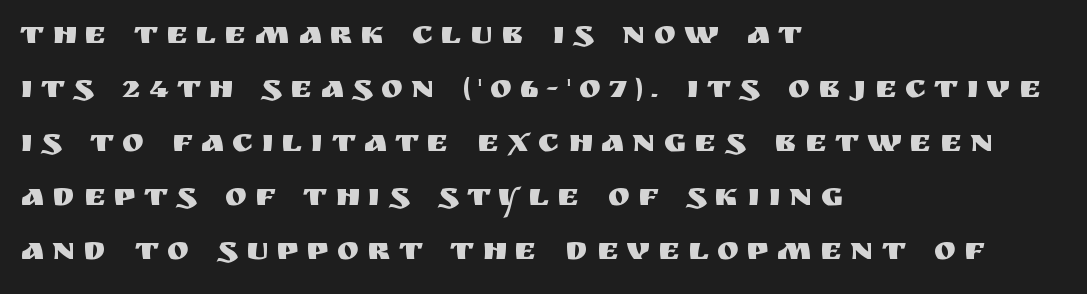
{"serif": "no", "italic": "no", "width": "normal", "stroke_contrast": "medium", "x_height": "large", "monospaced": "no", "underline": "no", "align": "left", "line_spacing": "normal", "line_spacing_ratio": 1.64, "letter_spacing": "wide", "letter_spacing_em": 0.25, "glyph_px": 33}
